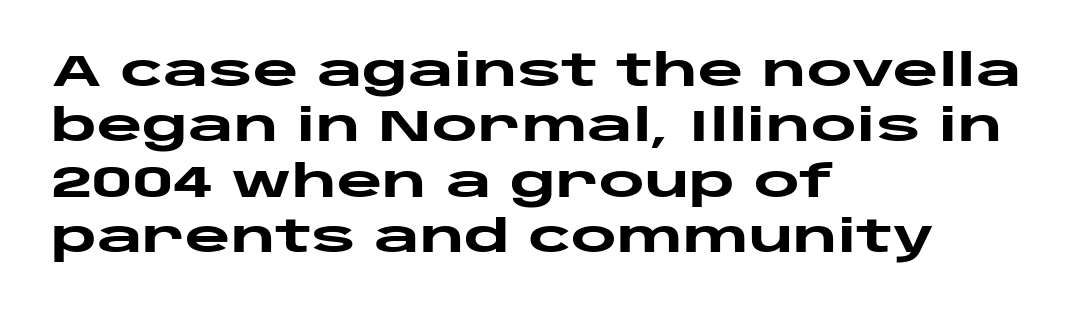
Is this a fixed-width face? No — the glyphs have proportional, varying widths. The lines in this sample share a left origin and differ only in where they stop. Successive baselines arrive at the customary interval. The passage shown is typeset with a sans-serif family.
